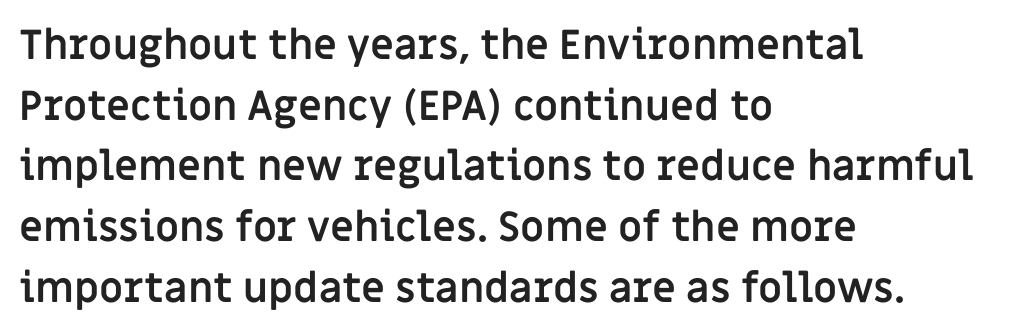
{"serif": "no", "italic": "no", "bold": "yes", "weight": "semibold", "width": "normal", "stroke_contrast": "low", "x_height": "large", "monospaced": "no", "underline": "no", "align": "left", "line_spacing": "normal", "line_spacing_ratio": 1.48, "letter_spacing": "normal", "letter_spacing_em": 0.0, "glyph_px": 41}
